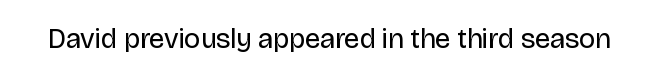
{"serif": "no", "italic": "no", "bold": "no", "weight": "regular", "width": "normal", "stroke_contrast": "low", "x_height": "large", "monospaced": "no", "underline": "no", "letter_spacing": "normal", "letter_spacing_em": 0.0, "glyph_px": 28}
